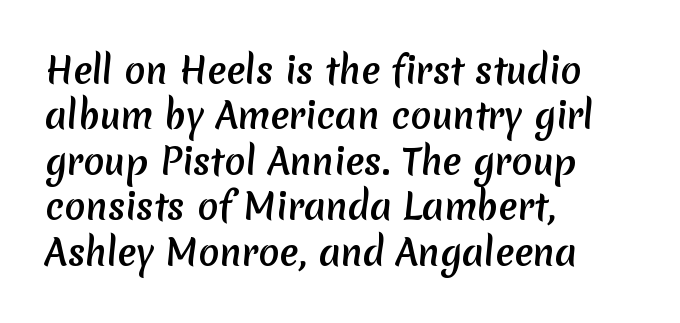
This rendering leaves character spacing at its baseline value. Here the designer chose a conventional face with non-uniform glyph widths. Type style note: lacks serifs. The text block is weighted toward the left margin, trailing off unevenly rightward. Regarding leading, the lines here are spaced in the standard way. Typesetter's note: full bold, strokes at maximum text heaviness.
